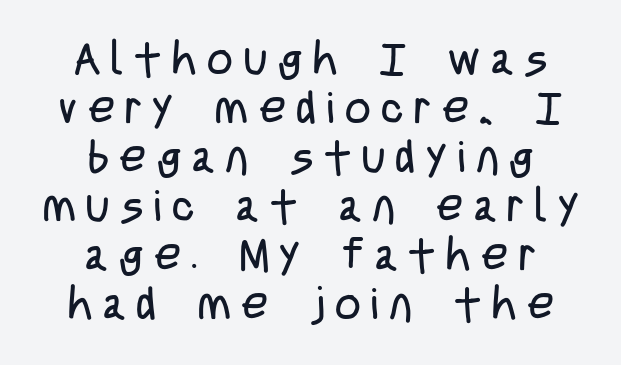
Q: Is the text bold? A: No.
Q: Is the text italic (slanted)? A: No, it is upright.
Q: Is the typeface a serif or a sans-serif typeface? A: Sans-serif.
Q: Is the text underlined? A: No.
Q: How is the paragraph aligned? A: Centered.
Q: Is the spacing between letters normal or unusually wide? A: Unusually wide.
Q: Is the spacing between lines tight, normal or loose? A: Tight.
Q: Width (condensed, normal, or wide)? A: Condensed.
Q: Stroke contrast? A: Low.
Q: x-height? A: Large.
Q: Monospaced? A: No.
